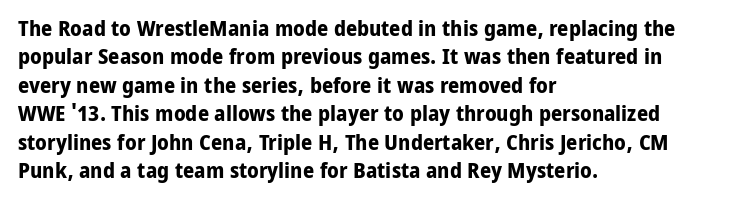
This is the regular roman posture of the typeface. The lines in this sample share a left origin and differ only in where they stop. Standard letterfit; no display-style spreading of the glyphs. Heavy-handed strokes throughout: this text is bold. The space directly below the letters is spotless.
